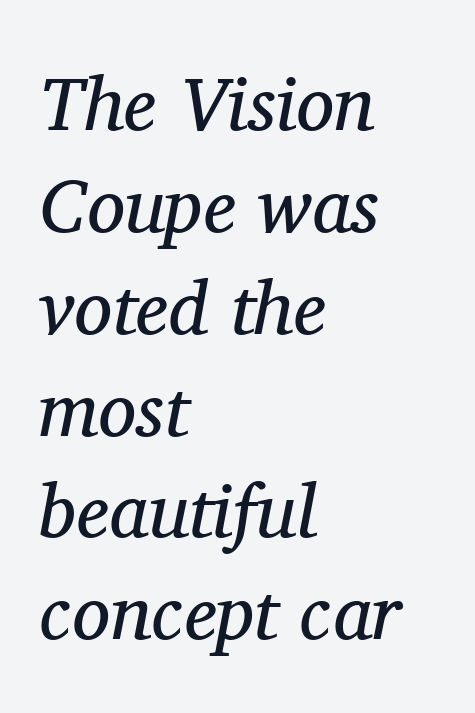
The strokes carry an ordinary text weight at most. Default kerning and tracking; the words read as compact shapes. Words float on clear page, feet unadorned. If you drew a line through each stem, it would be angled.
